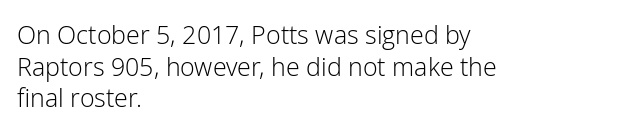
The characters are drawn with everyday or finer stroke widths. The string is rendered with underlining switched off. Leading matches the norm, producing a regular column. This sample uses plain, unmodified letter spacing.
